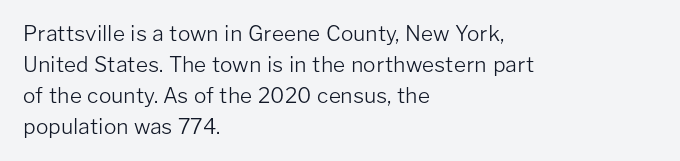
{"italic": "no", "bold": "no", "underline": "no", "align": "left", "line_spacing": "normal", "line_spacing_ratio": 1.47, "letter_spacing": "normal", "letter_spacing_em": 0.0, "glyph_px": 21}
